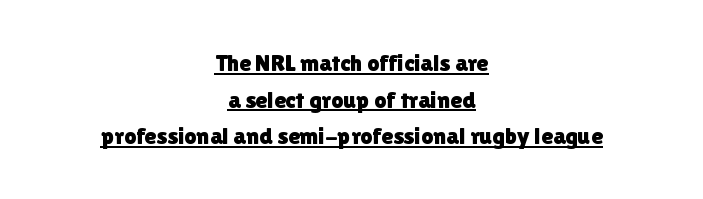
Q: Is the text italic (slanted)? A: No, it is upright.
Q: Is the text underlined? A: Yes.
Q: How is the paragraph aligned? A: Centered.
Q: Is the spacing between letters normal or unusually wide? A: Normal.
Q: Is the spacing between lines tight, normal or loose? A: Normal.
